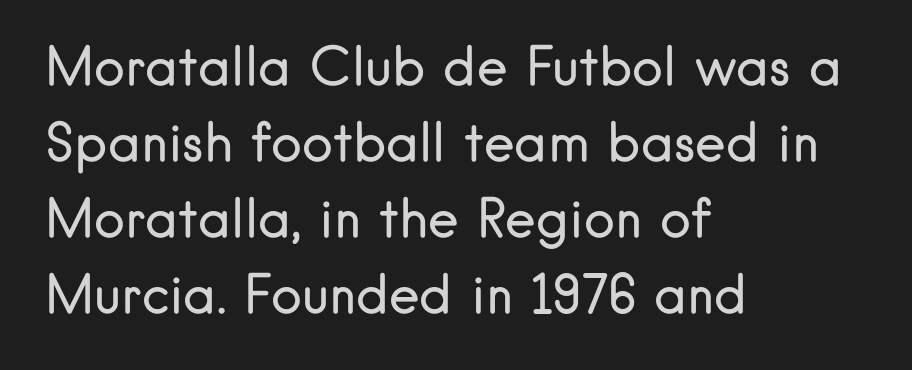
Honestly, the row spacing looks completely unremarkable. Is the stroke heavy? The answer is a plain regular-or-lighter. Here the designer chose a conventional face with non-uniform glyph widths. Style check: upright. Anything drawn beneath the words? Only blank space.
